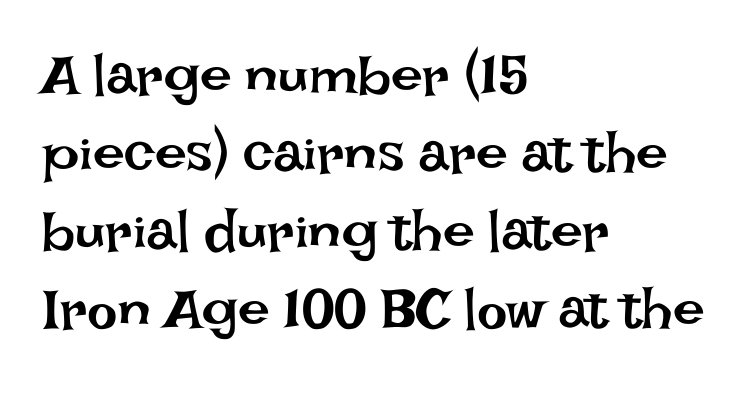
The letterforms sit at book weight or below. How are the letters spaced? Ordinarily, with no added tracking. A typesetter would call this leading conventional body-copy spacing. The letters stand straight up with perfectly vertical stems. These lines stack with their left ends in a neat column.
